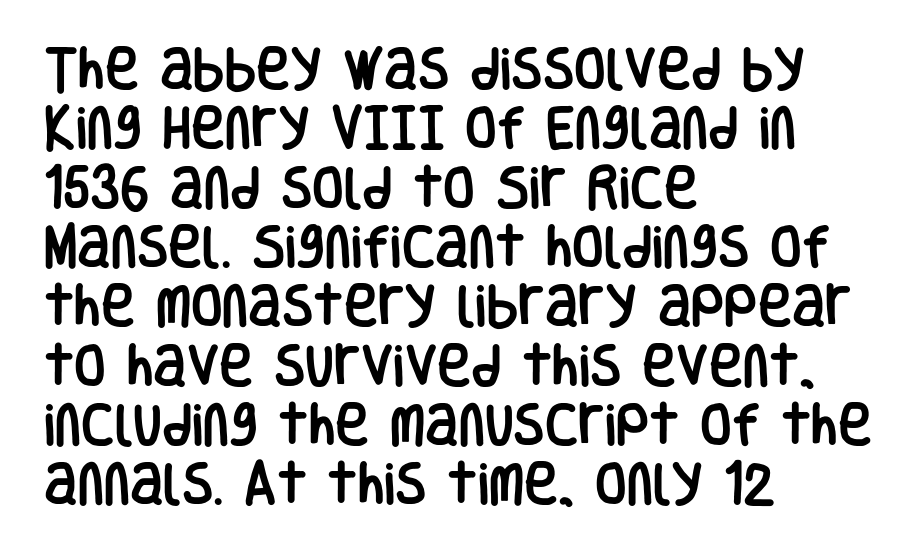
{"serif": "no", "italic": "no", "width": "condensed", "stroke_contrast": "low", "x_height": "large", "monospaced": "no", "underline": "no", "align": "left", "line_spacing": "normal", "line_spacing_ratio": 1.29, "letter_spacing": "normal", "letter_spacing_em": 0.0, "glyph_px": 46}
